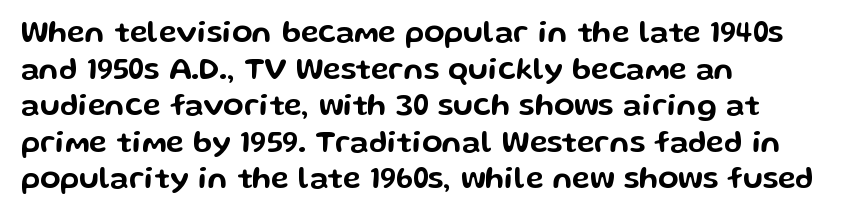
The image shows 30 px wide sans-serif type, upright; set left-aligned, line spacing 1.22x, normal letter spacing, not underlined; low stroke contrast and a medium x-height.
